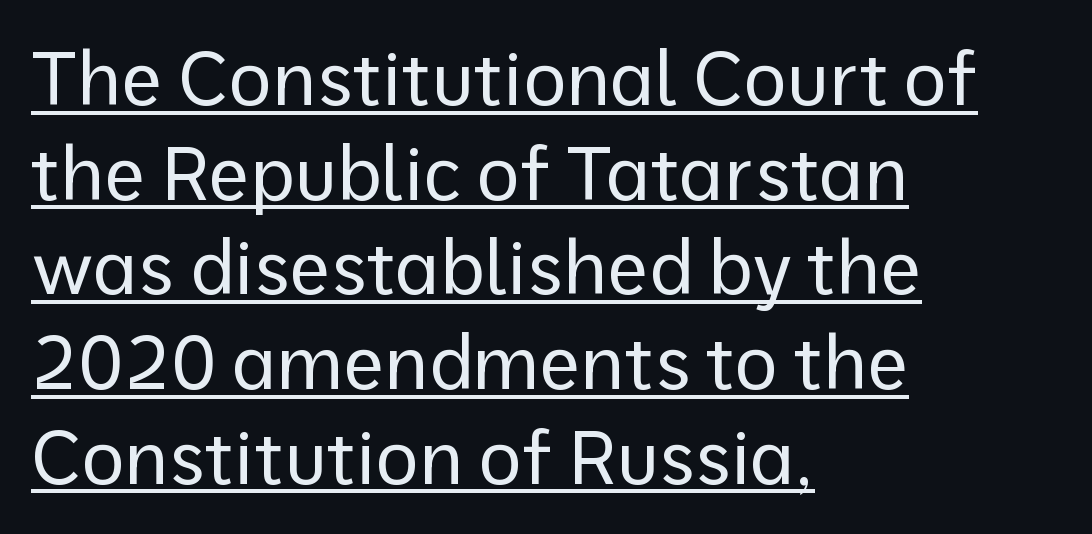
The font sits on the lighter half of the weight spectrum, regular included. Note the varied advance widths — an 'i' is clearly narrower than an 'm'. The string is rendered with underlining switched on. The text block is weighted toward the left margin, trailing off unevenly rightward.
